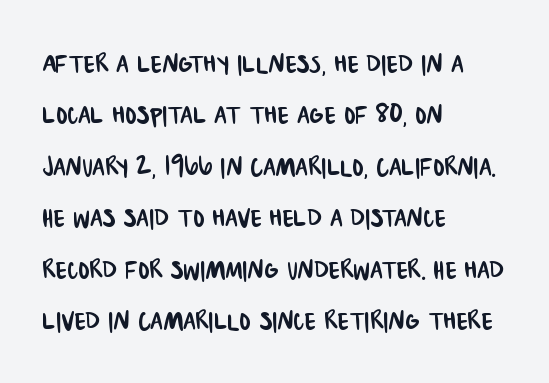
Q: Is the typeface a serif or a sans-serif typeface? A: Sans-serif.
Q: Is the text underlined? A: No.
Q: How is the paragraph aligned? A: Left-aligned.
Q: Is the spacing between letters normal or unusually wide? A: Normal.
Q: Is the spacing between lines tight, normal or loose? A: Normal.
Q: Width (condensed, normal, or wide)? A: Condensed.
Q: Stroke contrast? A: Low.
Q: x-height? A: Large.
Q: Monospaced? A: No.
